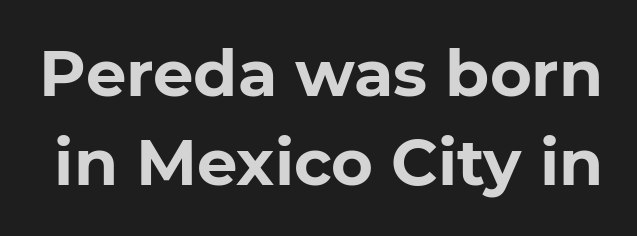
The image shows 64 px bold sans-serif type, upright; set normal line spacing (1.39x), normal letter spacing, not underlined; low stroke contrast and a medium x-height.
